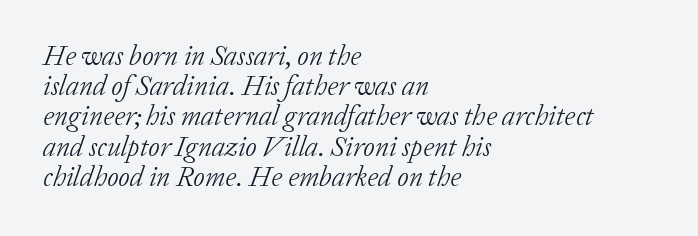
The rendering anchors every line to the left-hand side. Is the stroke heavy? The answer is a plain regular-or-lighter. The designer dialed line spacing down below the default. Typographically, this falls in the serif category. The area under the type is left untouched. A typesetter would call this proportional, since set widths differ per character.
